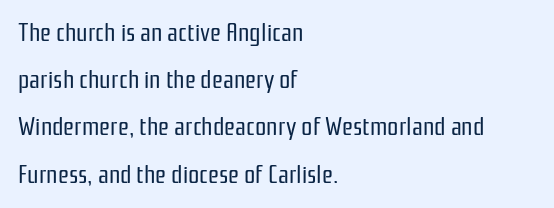
{"italic": "no", "bold": "no", "underline": "no", "align": "left", "line_spacing_ratio": 1.89, "letter_spacing": "normal", "letter_spacing_em": 0.0, "glyph_px": 25}
